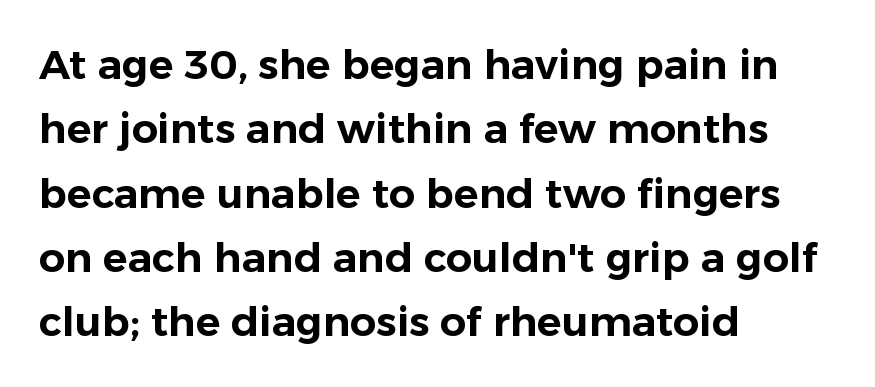
The ragged edge is on the right, which tells us the setting is flush left. Posture: upright roman. Note the varied advance widths — an 'i' is clearly narrower than an 'm'. Nothing sits at the stroke ends, so this counts as sans-serif. Nobody touched the tracking dial on this one.
